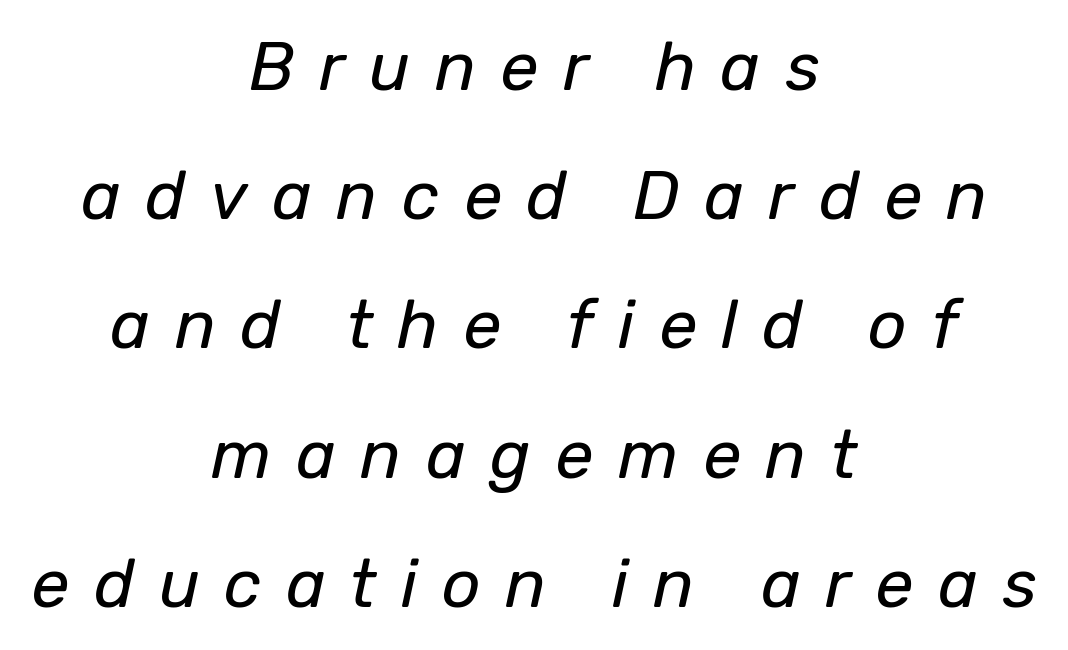
The image shows 68 px regular-weight type, italic (leaning right); set centered, loose line spacing (1.9x), unusually wide letter spacing (+0.36 em), not underlined; low stroke contrast and a medium x-height.
